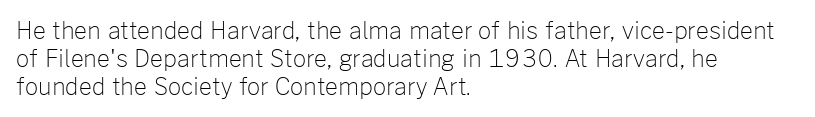
Every stem runs plumb, perpendicular to the baseline. Layout note: lines flush left. Decoration check: the copy has no underline. Short note: letters normally spaced.
